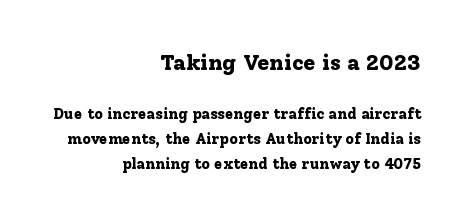
Successive baselines arrive at the customary interval. The typography opts for an upright posture over an oblique one. Heavy-handed strokes throughout: this text is bold. Letter spacing: default. The baseline area is clear.
